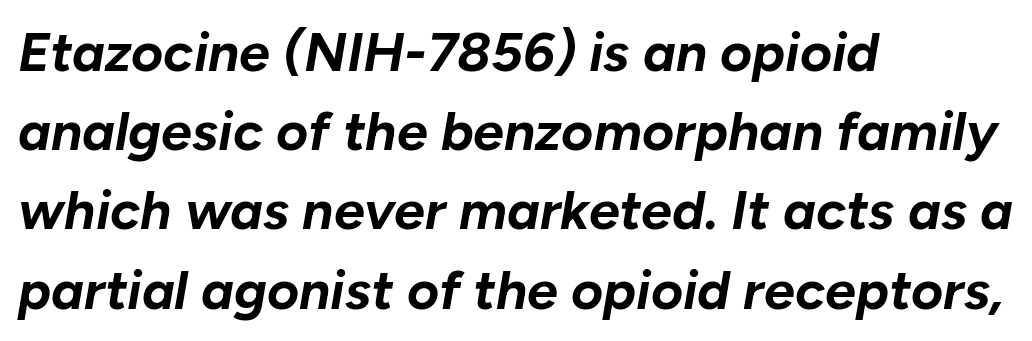
Q: Is the text bold? A: Yes.
Q: Is the text italic (slanted)? A: Yes, it leans right by about 10 degrees.
Q: Is the text underlined? A: No.
Q: How is the paragraph aligned? A: Left-aligned.
Q: Is the spacing between letters normal or unusually wide? A: Normal.
Q: Is the spacing between lines tight, normal or loose? A: Normal.
Q: Width (condensed, normal, or wide)? A: Normal.
Q: Stroke contrast? A: Low.
Q: x-height? A: Medium.
Q: Monospaced? A: No.
